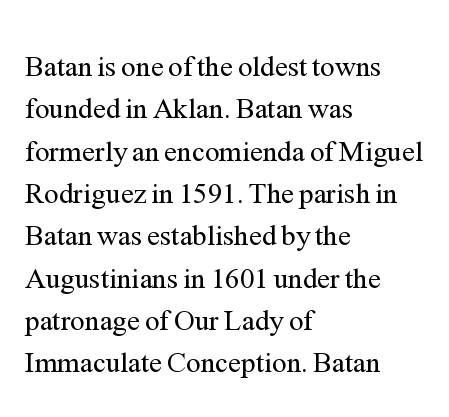
The ragged edge is on the right, which tells us the setting is flush left. The face looks like a standard text weight, possibly lighter. The rendering uses a moderate line-height, typical for paragraphs. Unlike a clean sans, this face finishes its strokes with serifs. Underlining? Definitely not there. A typesetter would call this proportional, since set widths differ per character.
